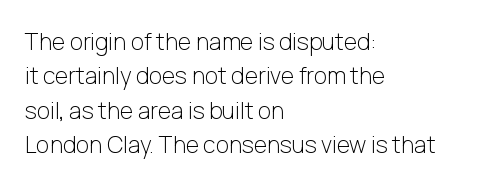
The image shows 23 px text type, upright; set left-aligned, normal line spacing (1.5x), normal letter spacing, not underlined.
